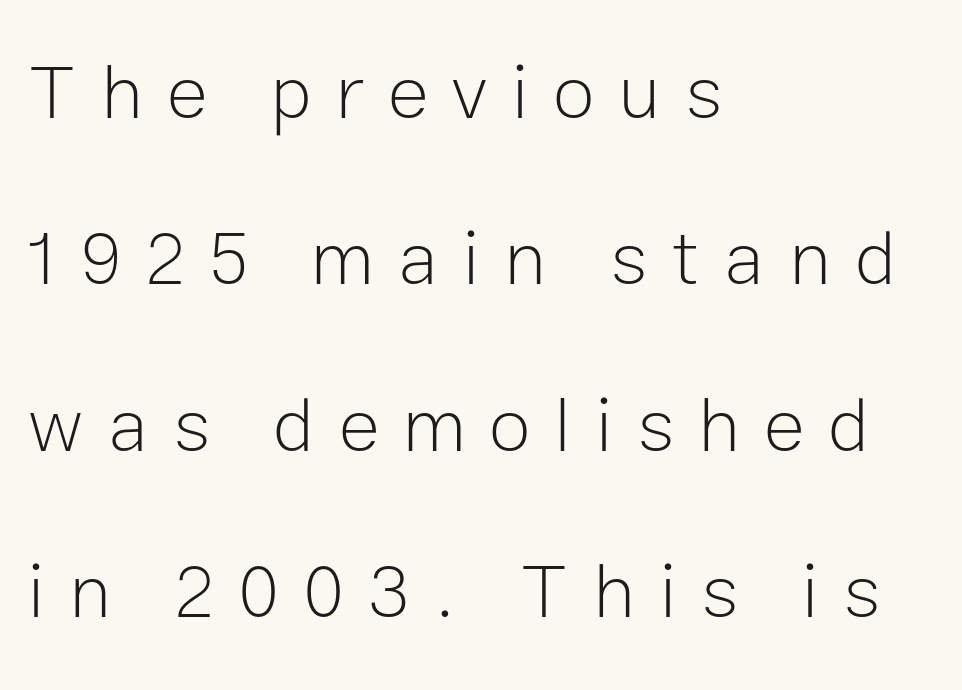
The image shows 77 px light sans-serif type, upright; set left-aligned, loose line spacing (2.16x), unusually wide letter spacing (+0.31 em), not underlined; low stroke contrast and a medium x-height.
